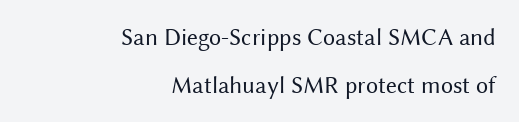
The image shows 24 px text type, upright; set right-aligned, loose line spacing (1.98x), normal letter spacing, not underlined.
